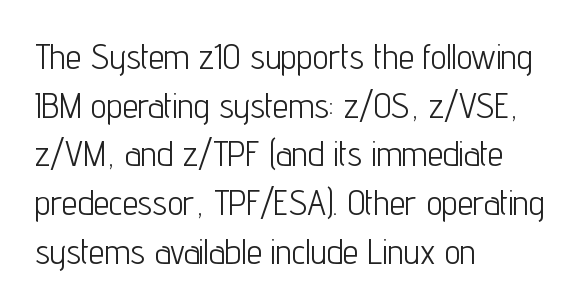
Baseline-to-baseline distance is the conventional proportion of letter height. This rendering features lettering with no underline. You could call the tracking neutral — neither tight nor loose. Alignment: flush left. Tall strokes in this sample are plumb rather than angled. Bold? No — there's no thickening of the strokes.
